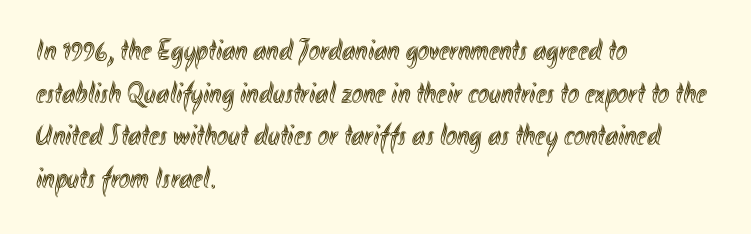
You could not count columns in this text — the font is proportionally spaced. Check under the words: just untouched page. The gaps between neighbouring characters are ordinary and unremarkable. Alignment: flush left.
